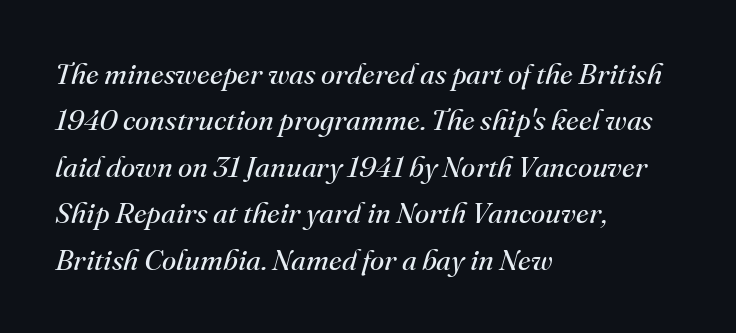
When letters slant like this, we call the style italic. I'd call this a serif setting — the letters wear small feet. Students, observe: this is what conventionally led text looks like. The setting favours the left margin, as ordinary paragraphs usually do. No extra tracking has been applied to these lines.
